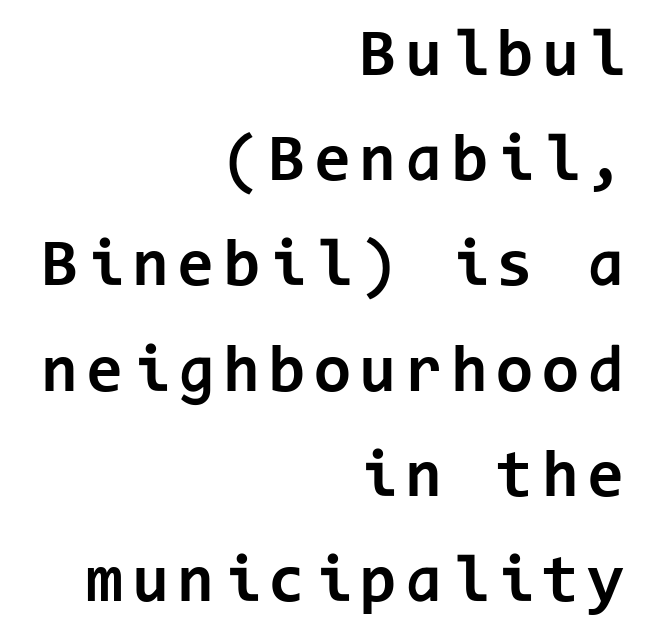
The image shows 67 px bold sans-serif type, upright, monospaced; set right-aligned, normal line spacing (1.57x), not underlined; low stroke contrast and a medium x-height.
